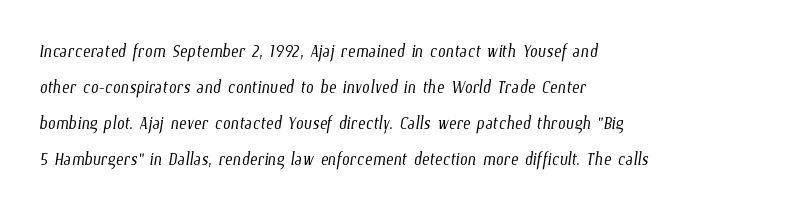
Q: Is the text bold? A: No.
Q: Is the text underlined? A: No.
Q: How is the paragraph aligned? A: Left-aligned.
Q: Is the spacing between letters normal or unusually wide? A: Normal.
Q: Is the spacing between lines tight, normal or loose? A: Normal.
